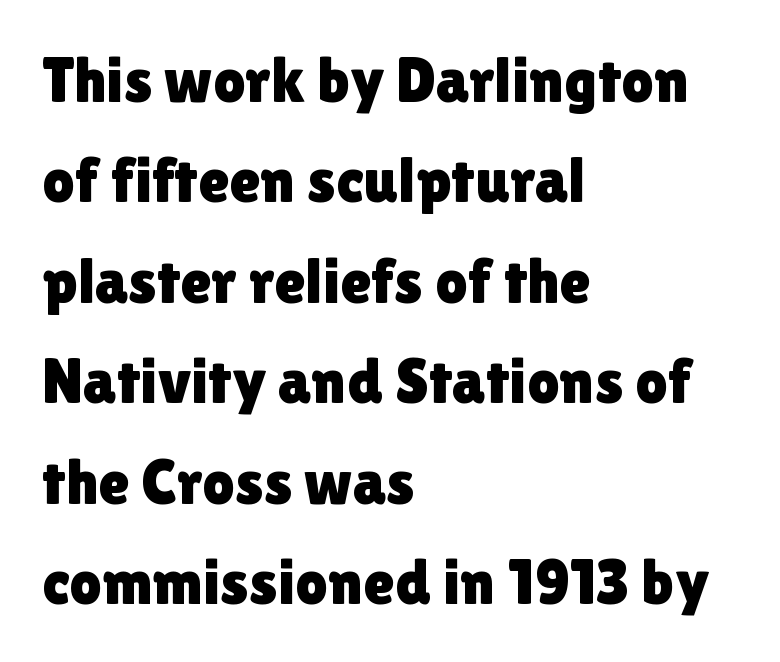
Q: Is the text italic (slanted)? A: No, it is upright.
Q: Is the typeface a serif or a sans-serif typeface? A: Sans-serif.
Q: Is the text underlined? A: No.
Q: How is the paragraph aligned? A: Left-aligned.
Q: Is the spacing between letters normal or unusually wide? A: Normal.
Q: Is the spacing between lines tight, normal or loose? A: Normal.
Q: Width (condensed, normal, or wide)? A: Normal.
Q: x-height? A: Medium.
Q: Monospaced? A: No.
